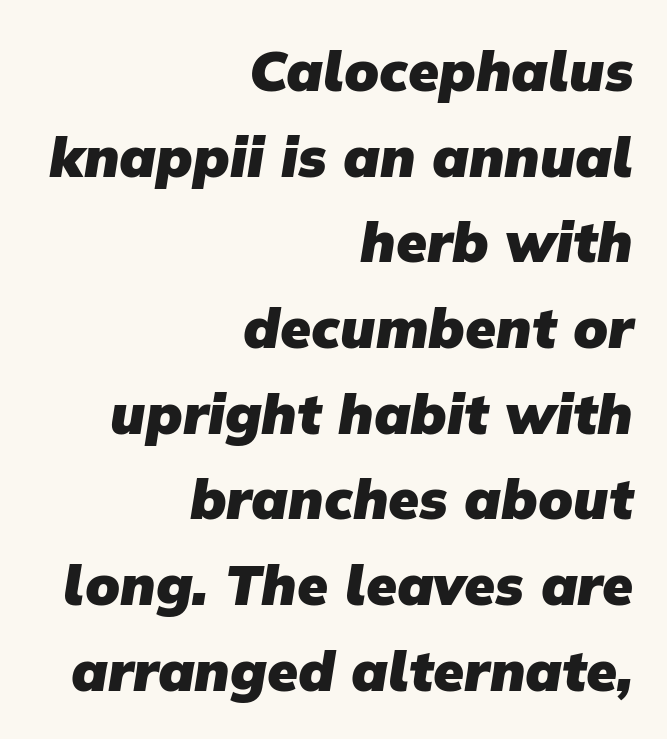
Grotesque or geometric, the face here clearly has no serifs. Default kerning and tracking; the words read as compact shapes. You could not count columns in this text — the font is proportionally spaced. Vertical spacing — default.
